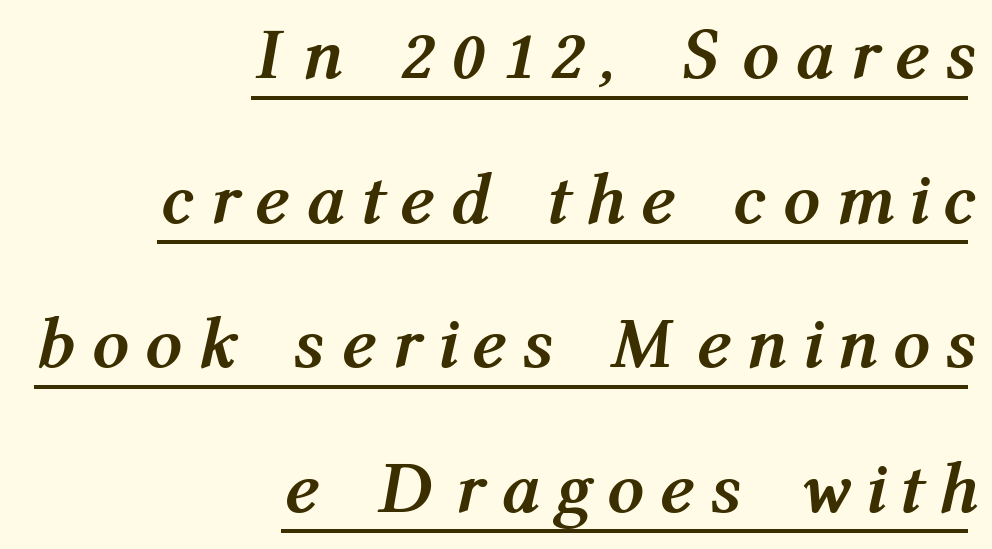
The image shows 73 px semibold, condensed type, italic (leaning right); set right-aligned, loose line spacing (1.98x), unusually wide letter spacing (+0.32 em), underlined; medium stroke contrast and a medium x-height.
